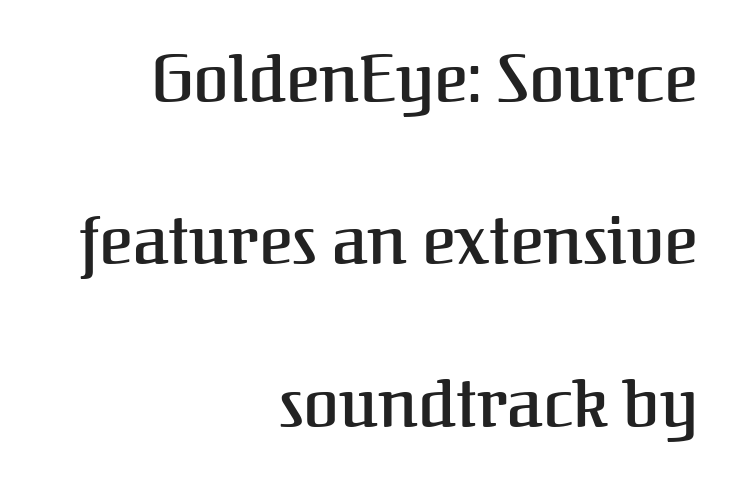
{"serif": "yes", "italic": "no", "width": "normal", "stroke_contrast": "medium", "x_height": "medium", "monospaced": "no", "underline": "no", "align": "right", "line_spacing": "loose", "line_spacing_ratio": 2.5, "letter_spacing": "normal", "letter_spacing_em": 0.0, "glyph_px": 65}
